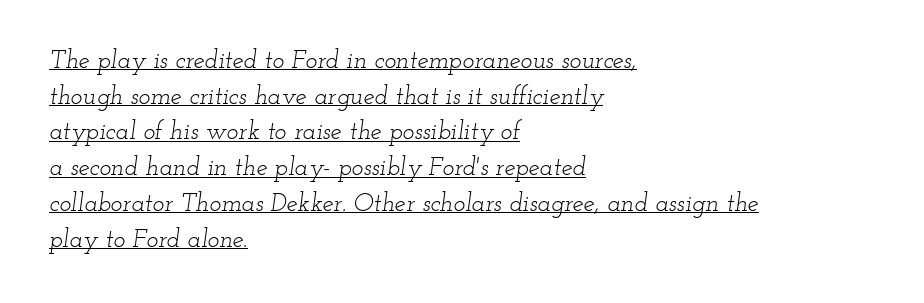
{"italic": "yes", "lean": "right", "slant_degrees": 12, "bold": "no", "underline": "yes", "align": "left", "line_spacing": "normal", "line_spacing_ratio": 1.43, "letter_spacing": "normal", "letter_spacing_em": 0.0, "glyph_px": 25}
